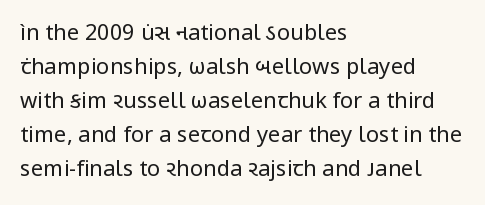
These lines stack with their left ends in a neat column. Any mark beneath the type? The region is blank. Short note: letters normally spaced. The type sits square on the baseline with zero lean.
